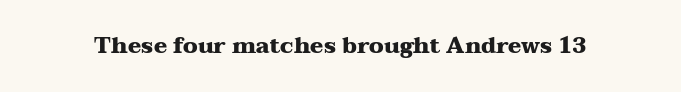
The image shows 22 px bold type, upright; set normal letter spacing, not underlined.
